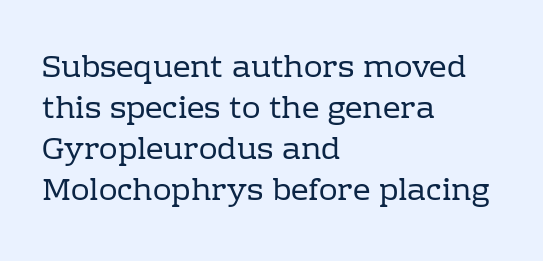
Honestly, the letter spacing is just normal — you wouldn't notice it. A classic flush-left, rag-right setting is used for this passage. In terms of letterform style, serifs are clearly present. The rendering uses a moderate line-height, typical for paragraphs. On a weight scale, this lands at 450 or below. In terms of posture, this sample is upright.
